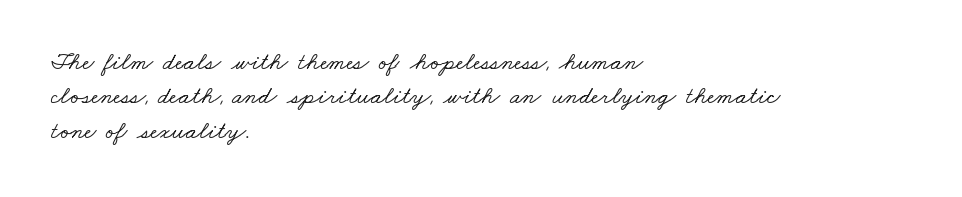
This rendering uses left alignment, leaving the right contour irregular. The strip under each line holds only bare page. Is there much room between lines? A standard amount, neither cramped nor airy. Tracking value appears to be zero — textbook default spacing.
